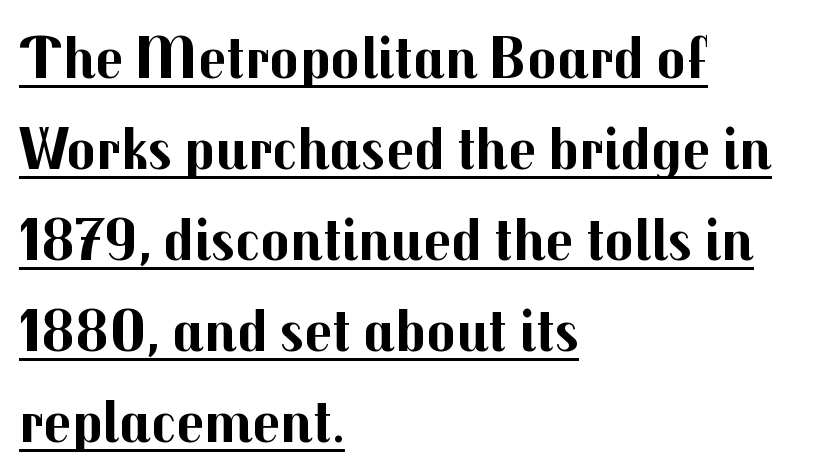
The image shows 61 px bold sans-serif type, upright; set left-aligned, normal line spacing (1.49x), normal letter spacing, underlined; medium stroke contrast and a medium x-height.
